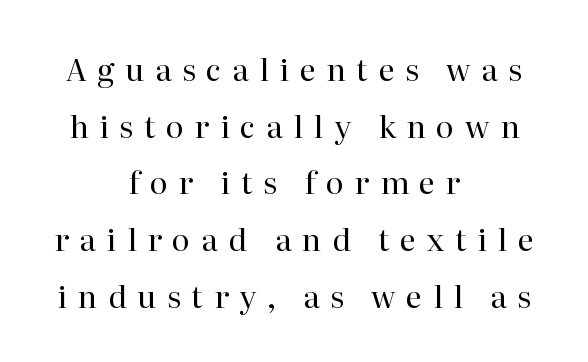
Q: Is the text bold? A: No.
Q: Is the text italic (slanted)? A: No, it is upright.
Q: Is the typeface a serif or a sans-serif typeface? A: Serif.
Q: Is the text underlined? A: No.
Q: How is the paragraph aligned? A: Centered.
Q: Is the spacing between letters normal or unusually wide? A: Unusually wide.
Q: Width (condensed, normal, or wide)? A: Normal.
Q: Stroke contrast? A: High.
Q: x-height? A: Medium.
Q: Monospaced? A: No.
